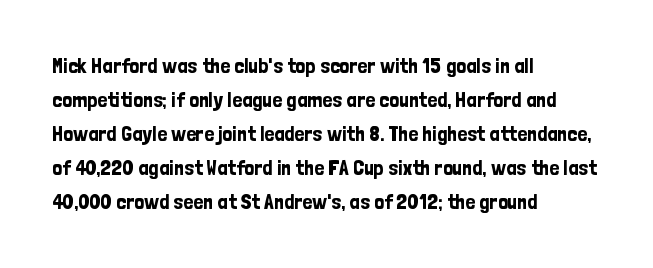
{"italic": "no", "underline": "no", "align": "left", "line_spacing": "normal", "line_spacing_ratio": 1.55, "letter_spacing": "normal", "letter_spacing_em": 0.0, "glyph_px": 22}
